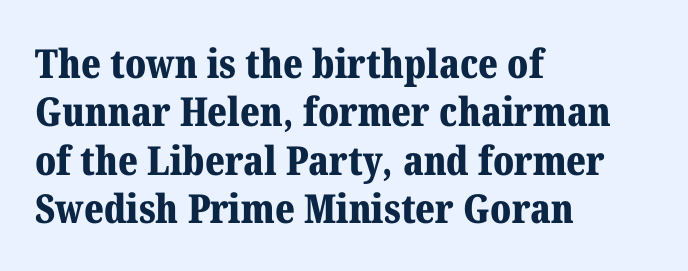
The image shows 40 px bold serif type, upright; set left-aligned, line spacing 1.21x, normal letter spacing, not underlined; medium stroke contrast and a medium x-height.
